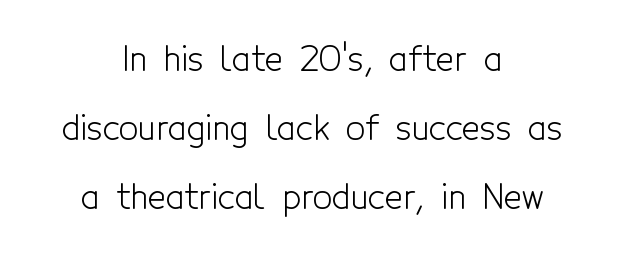
{"serif": "no", "italic": "no", "bold": "no", "weight": "light", "width": "condensed", "x_height": "medium", "monospaced": "no", "underline": "no", "align": "center", "line_spacing": "loose", "line_spacing_ratio": 2.03, "letter_spacing": "normal", "letter_spacing_em": 0.0, "glyph_px": 34}
